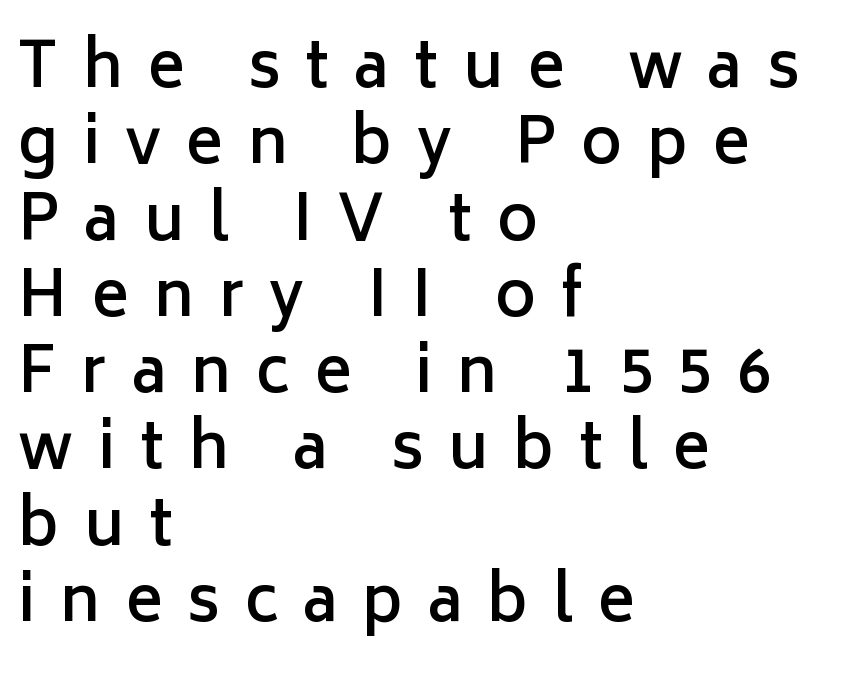
{"serif": "no", "italic": "no", "bold": "semi", "weight": "semibold", "width": "normal", "stroke_contrast": "low", "x_height": "medium", "monospaced": "no", "underline": "no", "align": "left", "line_spacing_ratio": 1.23, "letter_spacing": "wide", "letter_spacing_em": 0.4, "glyph_px": 62}
